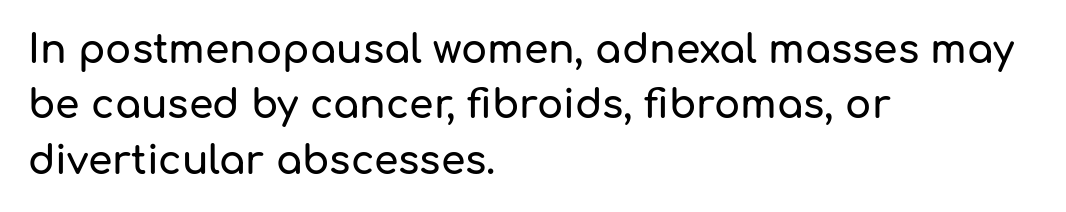
The image shows 39 px sans-serif type, upright; set left-aligned, normal line spacing (1.42x), normal letter spacing, not underlined; low stroke contrast and a medium x-height.
